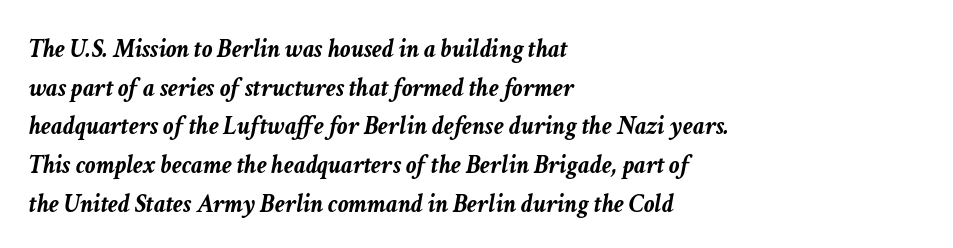
Q: Is the text bold? A: Yes.
Q: Is the text italic (slanted)? A: Yes, it leans right by about 11 degrees.
Q: Is the text underlined? A: No.
Q: How is the paragraph aligned? A: Left-aligned.
Q: Is the spacing between letters normal or unusually wide? A: Normal.
Q: Is the spacing between lines tight, normal or loose? A: Normal.
